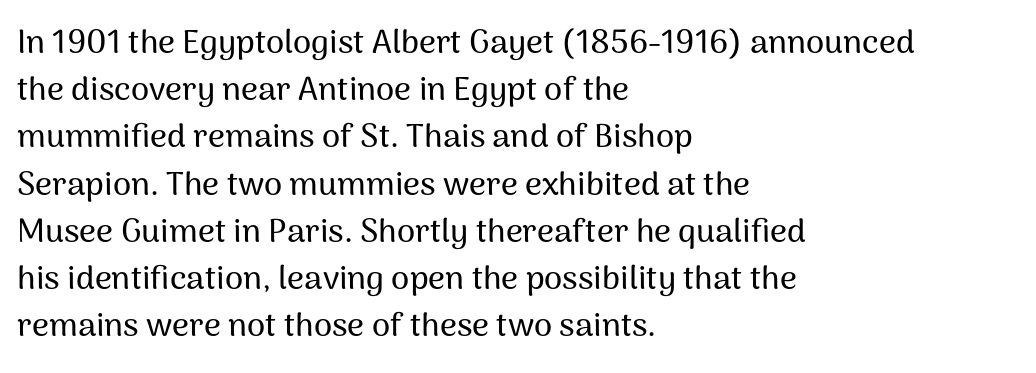
The gaps between neighbouring characters are ordinary and unremarkable. Underlining? Definitely not there. The letters advance in unequal steps, a hallmark of proportional type. The designer left line spacing at the default.
